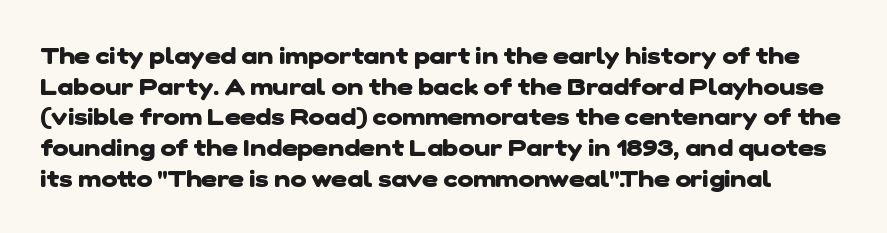
Any mark beneath the type? The region is blank. This block has exactly the height ordinary leading produces. Pretty heavy lettering here — definitely bold. There is no visible air inserted between adjacent glyphs.
